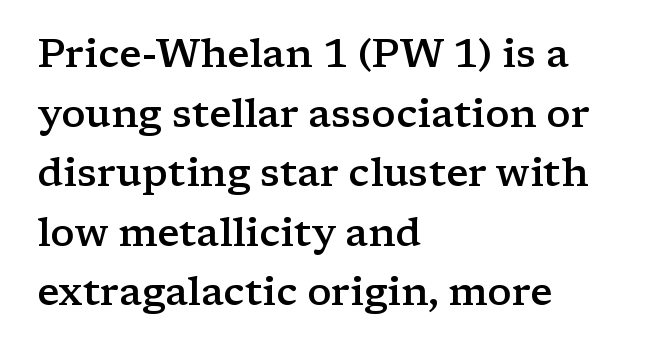
Q: Is the text bold? A: Semi-bold.
Q: Is the text italic (slanted)? A: No, it is upright.
Q: Is the typeface a serif or a sans-serif typeface? A: Serif.
Q: Is the text underlined? A: No.
Q: How is the paragraph aligned? A: Left-aligned.
Q: Is the spacing between letters normal or unusually wide? A: Normal.
Q: Is the spacing between lines tight, normal or loose? A: Normal.
Q: Width (condensed, normal, or wide)? A: Wide.
Q: Stroke contrast? A: Low.
Q: x-height? A: Medium.
Q: Monospaced? A: No.
